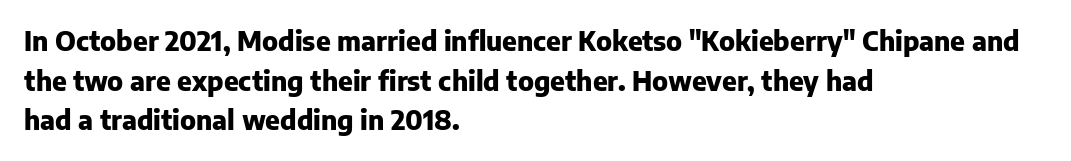
Line spacing here is normal. Words float on clear page, feet unadorned. Each glyph is drawn with heavy, bold strokes. There is no visible air inserted between adjacent glyphs. These lines are set flush left with a ragged right edge. This is roman type, the default non-slanted kind.
